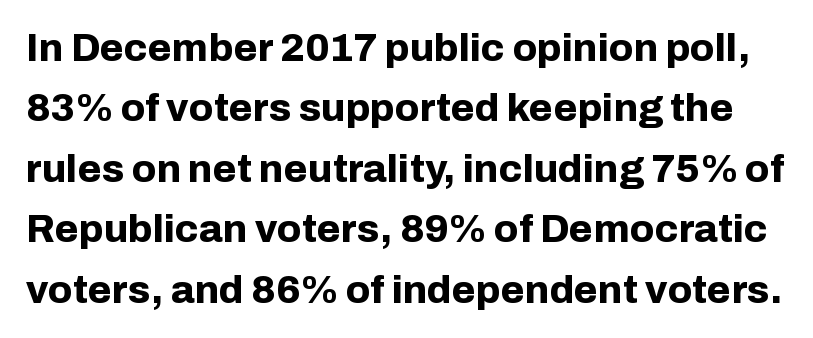
Q: Is the text bold? A: Yes.
Q: Is the text italic (slanted)? A: No, it is upright.
Q: Is the typeface a serif or a sans-serif typeface? A: Sans-serif.
Q: Is the text underlined? A: No.
Q: Is the spacing between letters normal or unusually wide? A: Normal.
Q: Is the spacing between lines tight, normal or loose? A: Normal.
Q: Width (condensed, normal, or wide)? A: Normal.
Q: Stroke contrast? A: Low.
Q: x-height? A: Medium.
Q: Monospaced? A: No.
